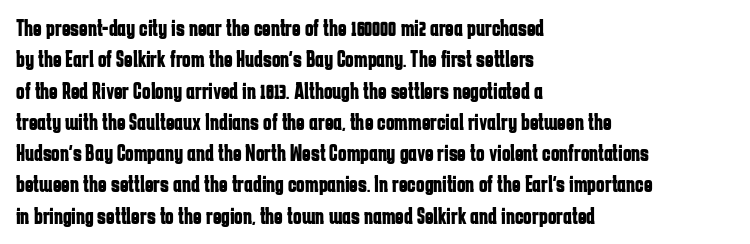
The image shows 23 px bold type, upright; set left-aligned, normal line spacing (1.36x), normal letter spacing, not underlined.
